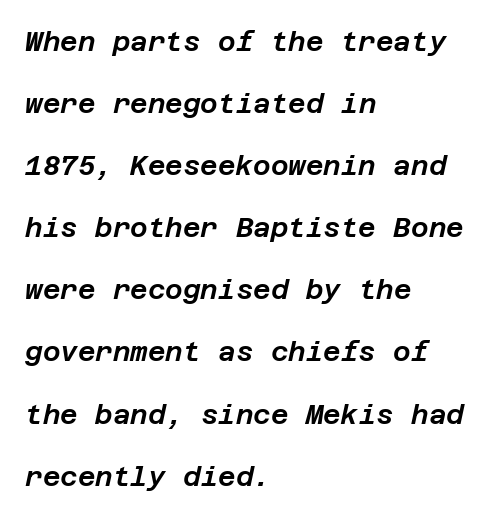
Visually the block forms a straight wall on the left and a jagged coastline on the right. Here the glyphs are tracked normally, forming tight word shapes. A clean baseline with only descenders dipping below it. Style check: oblique. One glance says open: line gaps are wider than usual.
